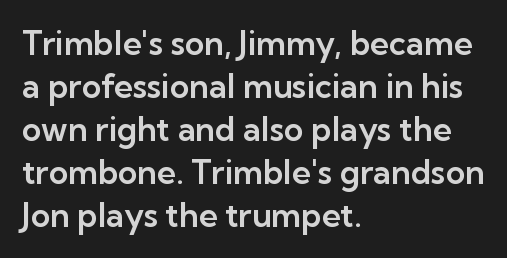
Q: Is the text italic (slanted)? A: No, it is upright.
Q: Is the typeface a serif or a sans-serif typeface? A: Sans-serif.
Q: Is the text underlined? A: No.
Q: How is the paragraph aligned? A: Left-aligned.
Q: Is the spacing between letters normal or unusually wide? A: Normal.
Q: Is the spacing between lines tight, normal or loose? A: Normal.
Q: Width (condensed, normal, or wide)? A: Normal.
Q: Stroke contrast? A: Low.
Q: x-height? A: Medium.
Q: Monospaced? A: No.
